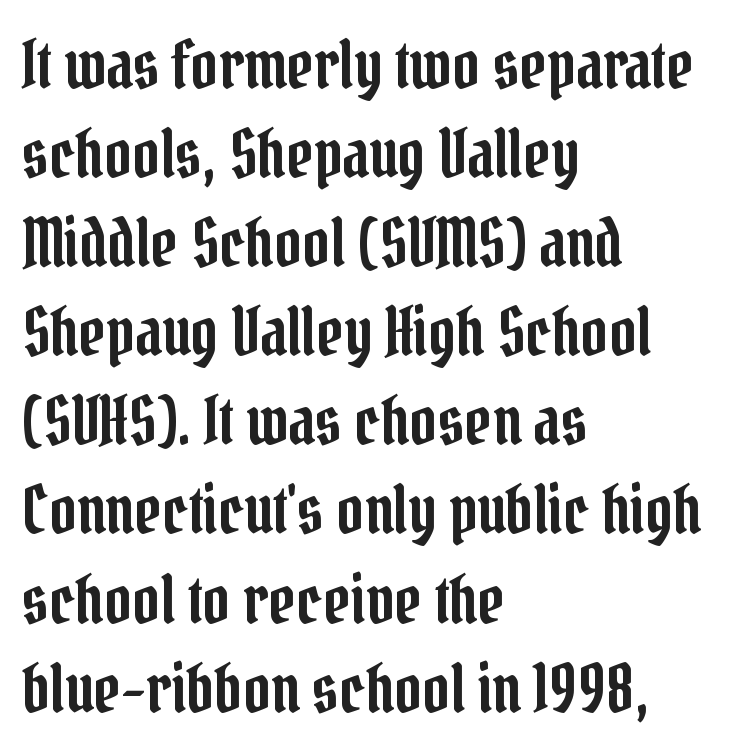
Q: Is the text italic (slanted)? A: No, it is upright.
Q: Is the typeface a serif or a sans-serif typeface? A: Serif.
Q: Is the text underlined? A: No.
Q: How is the paragraph aligned? A: Left-aligned.
Q: Is the spacing between letters normal or unusually wide? A: Normal.
Q: Is the spacing between lines tight, normal or loose? A: Normal.
Q: Width (condensed, normal, or wide)? A: Condensed.
Q: Stroke contrast? A: Low.
Q: x-height? A: Medium.
Q: Monospaced? A: No.
